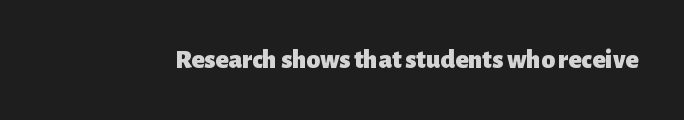
What stands out about the letter spacing? Nothing — it is the standard amount. No italicization has been applied; the sample stays upright. The gap between lines stays unmarked. Thick stems and heavy bowls — unmistakably bold.
